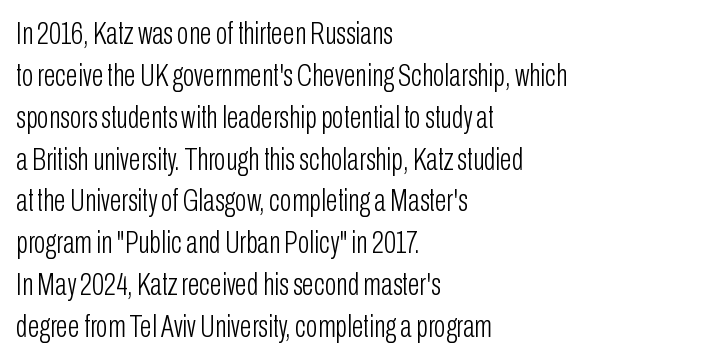
{"serif": "no", "italic": "no", "bold": "no", "weight": "light", "width": "condensed", "stroke_contrast": "low", "x_height": "medium", "monospaced": "no", "underline": "no", "align": "left", "line_spacing": "normal", "line_spacing_ratio": 1.35, "letter_spacing": "normal", "letter_spacing_em": 0.0, "glyph_px": 31}
